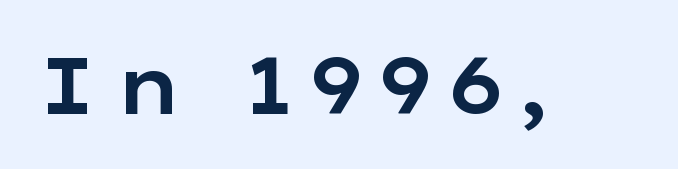
A sans-serif font was chosen for this passage. Rule under the text: the space is simply empty. The specimen reads as upright at a glance. This sample has the flowing, uneven cadence of proportional lettering.
